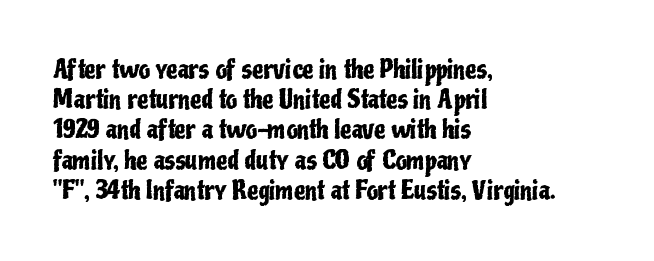
Q: Is the text italic (slanted)? A: No, it is upright.
Q: Is the text underlined? A: No.
Q: How is the paragraph aligned? A: Left-aligned.
Q: Is the spacing between letters normal or unusually wide? A: Normal.
